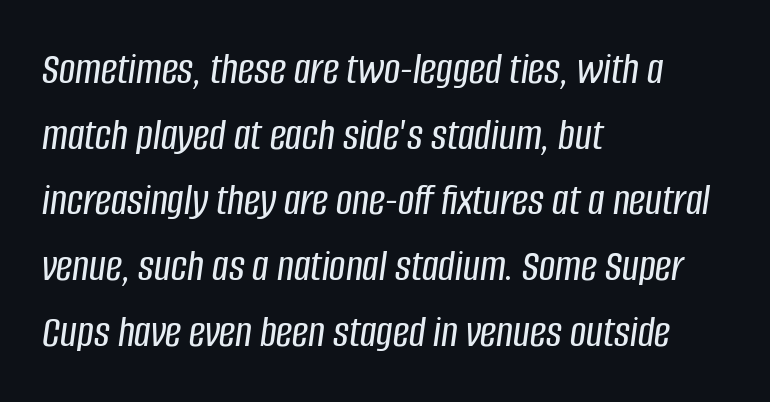
Q: Is the text italic (slanted)? A: Yes, it leans right by about 8 degrees.
Q: Is the text underlined? A: No.
Q: How is the paragraph aligned? A: Left-aligned.
Q: Is the spacing between letters normal or unusually wide? A: Normal.
Q: Is the spacing between lines tight, normal or loose? A: Normal.
Q: Width (condensed, normal, or wide)? A: Condensed.
Q: Stroke contrast? A: Low.
Q: x-height? A: Large.
Q: Monospaced? A: No.
